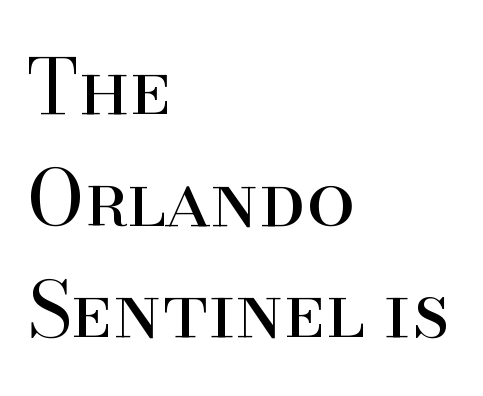
Notice how descenders clear the ascenders below comfortably — that's standard leading. A student would call this left alignment; a typographer would say flush left, rag right. Think of a printed novel: that variable character pitch is what you see here. The font family rendered here belongs to the serif group. How are the letters spaced? Ordinarily, with no added tracking.
